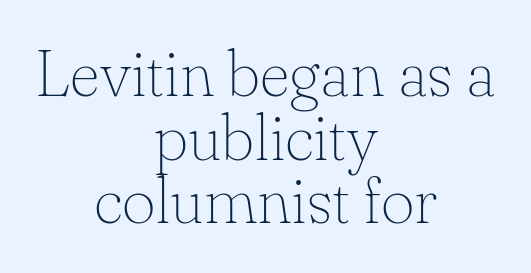
Q: Is the text bold? A: No.
Q: Is the text italic (slanted)? A: No, it is upright.
Q: Is the typeface a serif or a sans-serif typeface? A: Serif.
Q: Is the text underlined? A: No.
Q: How is the paragraph aligned? A: Centered.
Q: Is the spacing between letters normal or unusually wide? A: Normal.
Q: Is the spacing between lines tight, normal or loose? A: Tight.
Q: Width (condensed, normal, or wide)? A: Normal.
Q: Stroke contrast? A: Low.
Q: x-height? A: Small.
Q: Monospaced? A: No.
